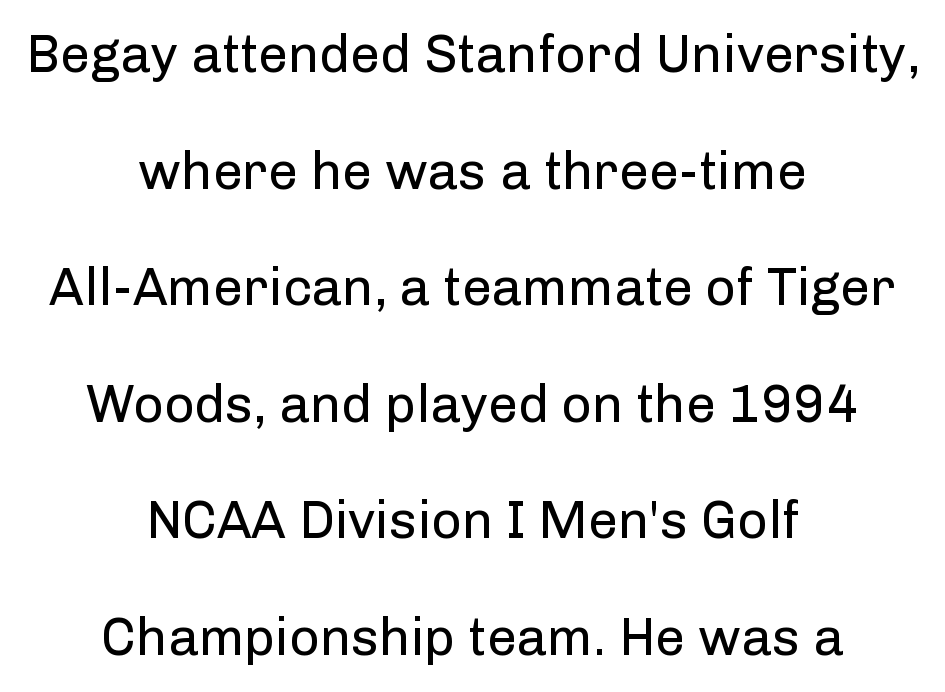
Q: Is the text bold? A: No.
Q: Is the text italic (slanted)? A: No, it is upright.
Q: Is the typeface a serif or a sans-serif typeface? A: Sans-serif.
Q: Is the text underlined? A: No.
Q: How is the paragraph aligned? A: Centered.
Q: Is the spacing between letters normal or unusually wide? A: Normal.
Q: Is the spacing between lines tight, normal or loose? A: Loose.
Q: Width (condensed, normal, or wide)? A: Normal.
Q: Stroke contrast? A: Low.
Q: x-height? A: Medium.
Q: Monospaced? A: No.
